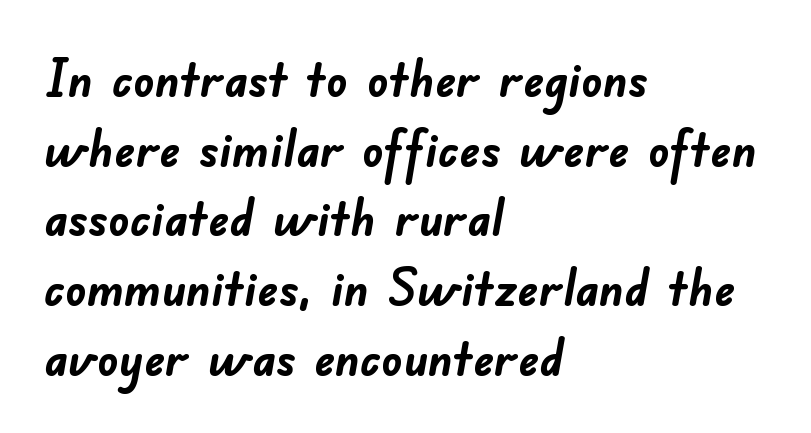
{"serif": "no", "bold": "yes", "weight": "semibold", "width": "normal", "stroke_contrast": "low", "x_height": "small", "monospaced": "no", "underline": "no", "align": "left", "line_spacing": "normal", "line_spacing_ratio": 1.34, "letter_spacing": "normal", "letter_spacing_em": 0.0, "glyph_px": 52}
